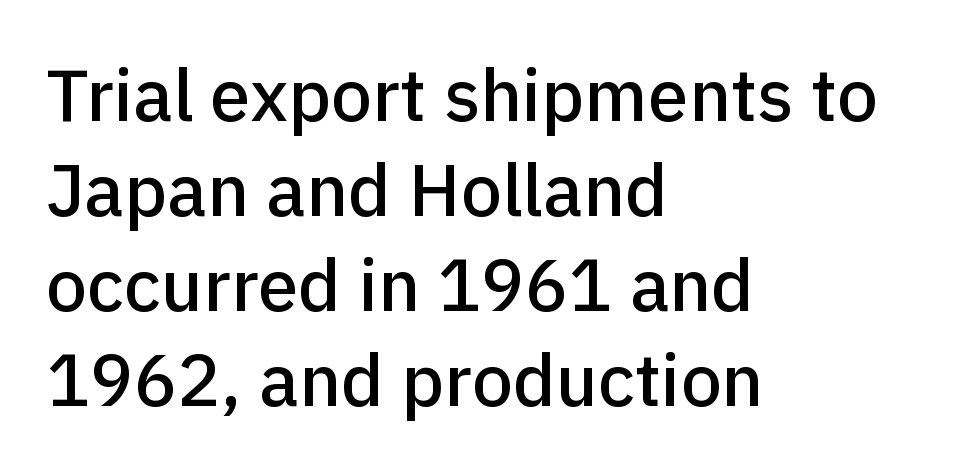
The image shows 73 px sans-serif type, upright; set left-aligned, normal line spacing (1.3x), normal letter spacing, not underlined; low stroke contrast and a medium x-height.
